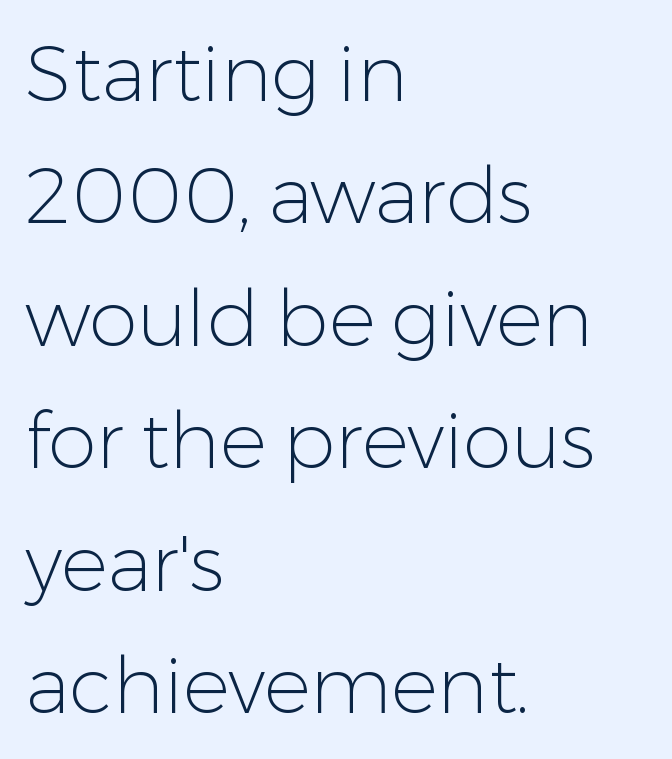
No letter is thick-stroked: the sample isn't bold. Spacing verdict: proportional, widths tailored to each character. The ragged edge is on the right, which tells us the setting is flush left. The rendering keeps characters at their native spacing. Serif or sans? Sans — the stroke terminals are bare. Notice how the stems are strictly vertical — no italics here.
